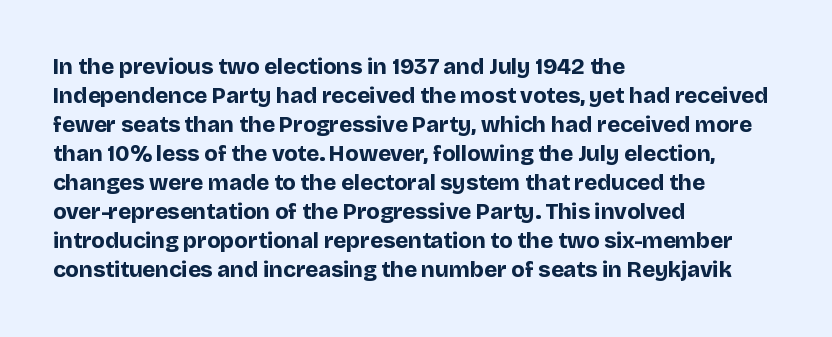
Q: Is the text bold? A: Yes.
Q: Is the text italic (slanted)? A: No, it is upright.
Q: Is the text underlined? A: No.
Q: How is the paragraph aligned? A: Left-aligned.
Q: Is the spacing between letters normal or unusually wide? A: Normal.
Q: Is the spacing between lines tight, normal or loose? A: Normal.
